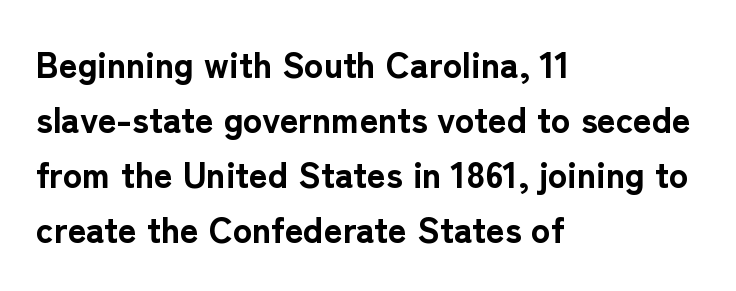
{"serif": "no", "italic": "no", "bold": "yes", "weight": "bold", "width": "normal", "stroke_contrast": "low", "x_height": "medium", "monospaced": "no", "underline": "no", "align": "left", "line_spacing": "normal", "line_spacing_ratio": 1.53, "letter_spacing": "normal", "letter_spacing_em": 0.0, "glyph_px": 36}
